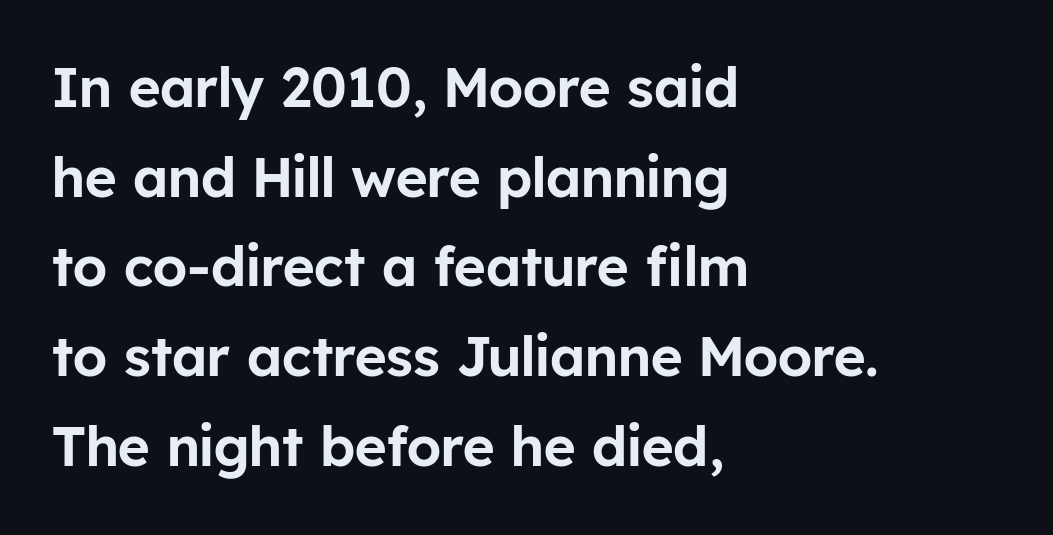
The image shows 55 px sans-serif type, upright; set left-aligned, normal line spacing (1.63x), normal letter spacing, not underlined; low stroke contrast and a medium x-height.
